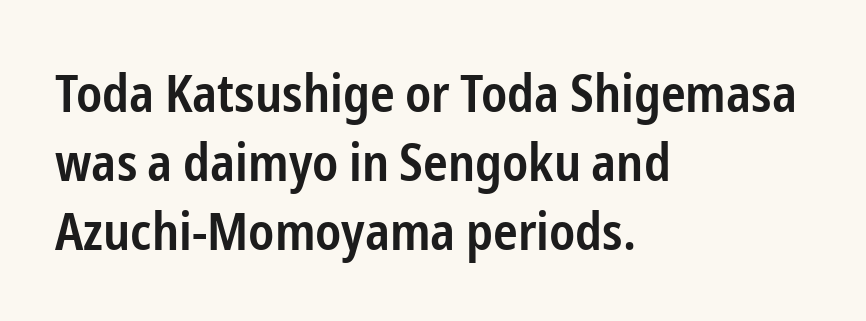
The image shows 53 px semibold, condensed sans-serif type, upright; set left-aligned, normal line spacing (1.3x), normal letter spacing, not underlined; low stroke contrast and a medium x-height.
